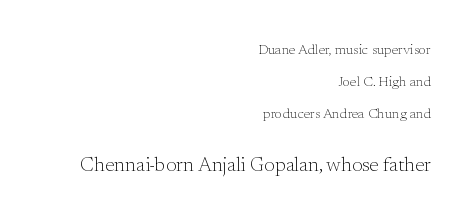
Q: Is the text bold? A: No.
Q: Is the text italic (slanted)? A: No, it is upright.
Q: Is the text underlined? A: No.
Q: How is the paragraph aligned? A: Right-aligned.
Q: Is the spacing between letters normal or unusually wide? A: Normal.
Q: Is the spacing between lines tight, normal or loose? A: Loose.
Q: Which block of text is set in a larger size, the first (top) or the second (bottom)? A: The second (bottom) one.
